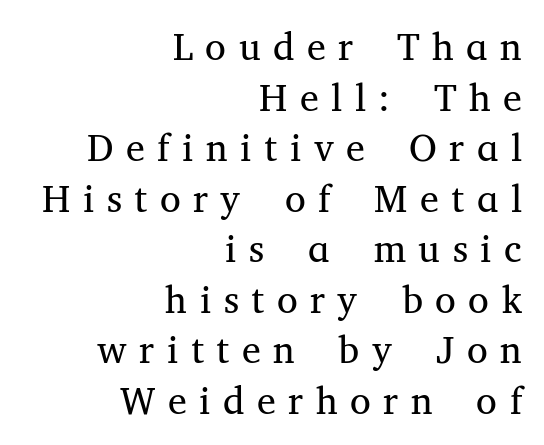
{"serif": "yes", "italic": "no", "bold": "no", "weight": "regular", "width": "normal", "stroke_contrast": "medium", "x_height": "medium", "monospaced": "no", "underline": "no", "align": "right", "line_spacing": "normal", "line_spacing_ratio": 1.33, "letter_spacing": "wide", "letter_spacing_em": 0.33, "glyph_px": 38}
